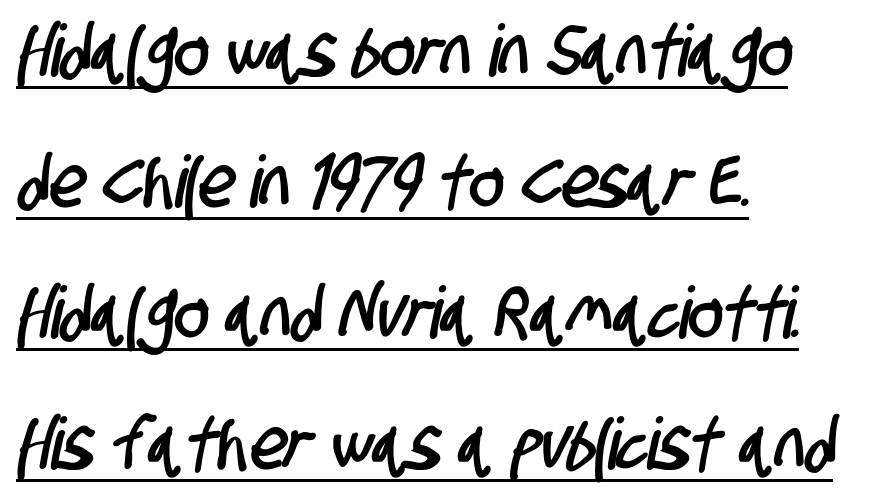
Underline: present. The letters carry no serifs — their stems end cleanly without finishing strokes. This sample has the flowing, uneven cadence of proportional lettering. Tracking here is standard; glyphs follow each other at the usual distance. The typesetter chose a ragged-right arrangement here.
